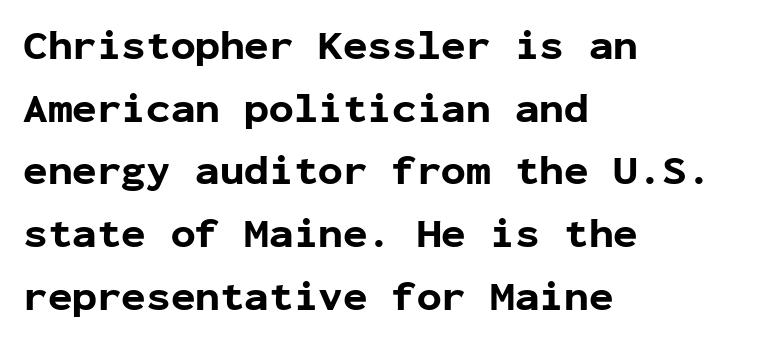
The image shows 41 px bold sans-serif type, upright, monospaced; set left-aligned, normal line spacing (1.53x), normal letter spacing, not underlined; low stroke contrast and a medium x-height.
